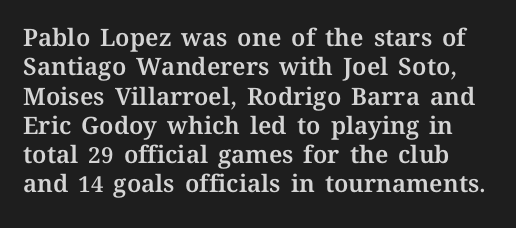
Q: Is the text italic (slanted)? A: No, it is upright.
Q: Is the text underlined? A: No.
Q: Is the spacing between letters normal or unusually wide? A: Normal.
